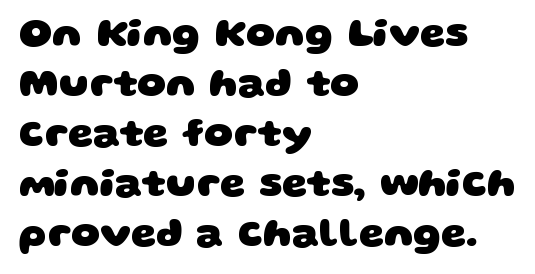
The image shows 40 px heavy, wide sans-serif type; set left-aligned, normal line spacing (1.25x), normal letter spacing, not underlined; low stroke contrast and a large x-height.
